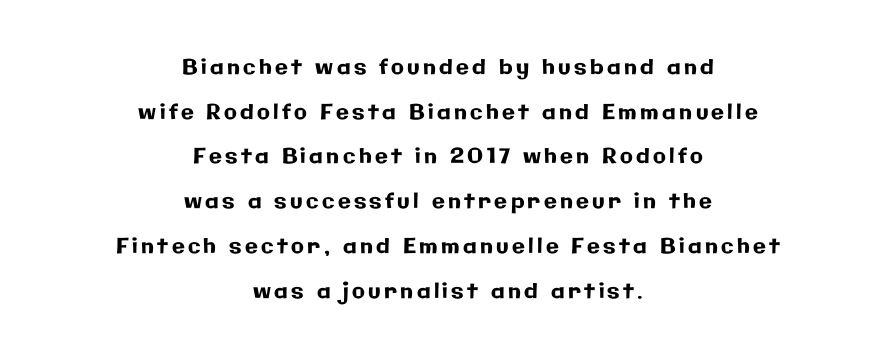
This sample uses an upright cut, with every glyph sitting square on the baseline. Each new line begins a long way beneath the previous one. Words float on clear page, feet unadorned. Visually the block forms a symmetrical silhouette, jagged on both flanks.
